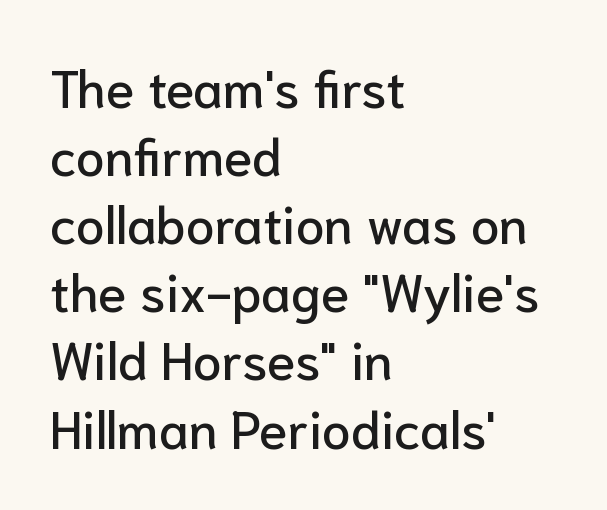
{"serif": "no", "italic": "no", "width": "normal", "stroke_contrast": "low", "x_height": "medium", "monospaced": "no", "underline": "no", "align": "left", "line_spacing": "normal", "line_spacing_ratio": 1.31, "letter_spacing": "normal", "letter_spacing_em": 0.0, "glyph_px": 52}
